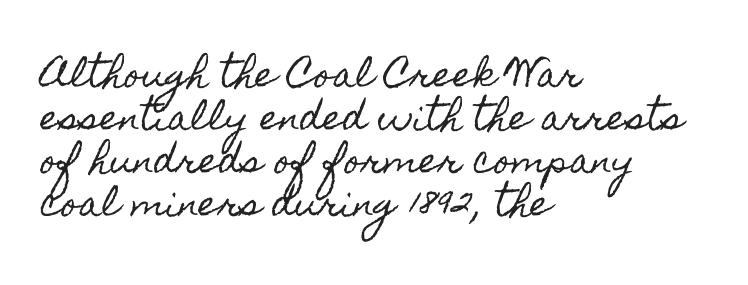
The image shows 34 px condensed type; set left-aligned, normal line spacing (1.26x), normal letter spacing, not underlined; a small x-height.
